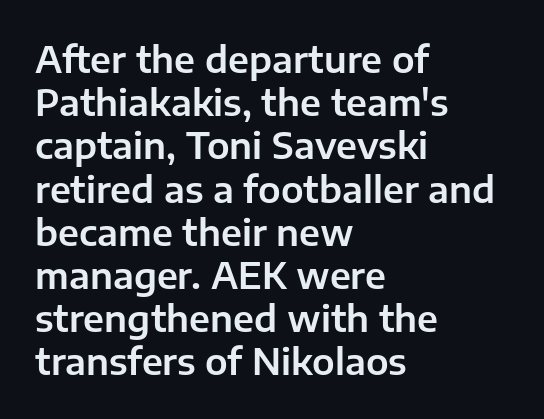
{"serif": "no", "italic": "no", "width": "normal", "stroke_contrast": "low", "x_height": "medium", "monospaced": "no", "underline": "no", "align": "left", "line_spacing_ratio": 1.2, "letter_spacing": "normal", "letter_spacing_em": 0.0, "glyph_px": 36}
